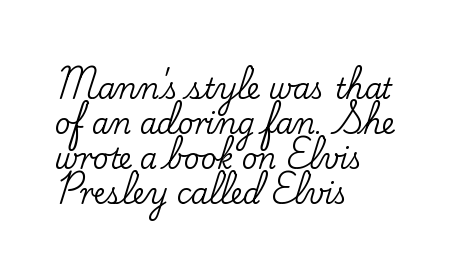
Q: Is the text italic (slanted)? A: Yes.
Q: Is the typeface a serif or a sans-serif typeface? A: Serif.
Q: Is the text underlined? A: No.
Q: How is the paragraph aligned? A: Left-aligned.
Q: Is the spacing between letters normal or unusually wide? A: Normal.
Q: Is the spacing between lines tight, normal or loose? A: Normal.
Q: Width (condensed, normal, or wide)? A: Normal.
Q: Stroke contrast? A: Low.
Q: x-height? A: Small.
Q: Monospaced? A: No.
